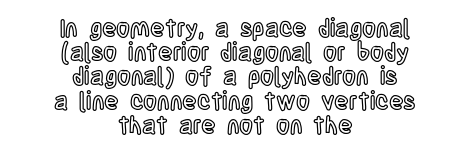
{"italic": "no", "underline": "no", "align": "center", "line_spacing": "tight", "line_spacing_ratio": 1.01, "letter_spacing": "normal", "letter_spacing_em": 0.0, "glyph_px": 24}
